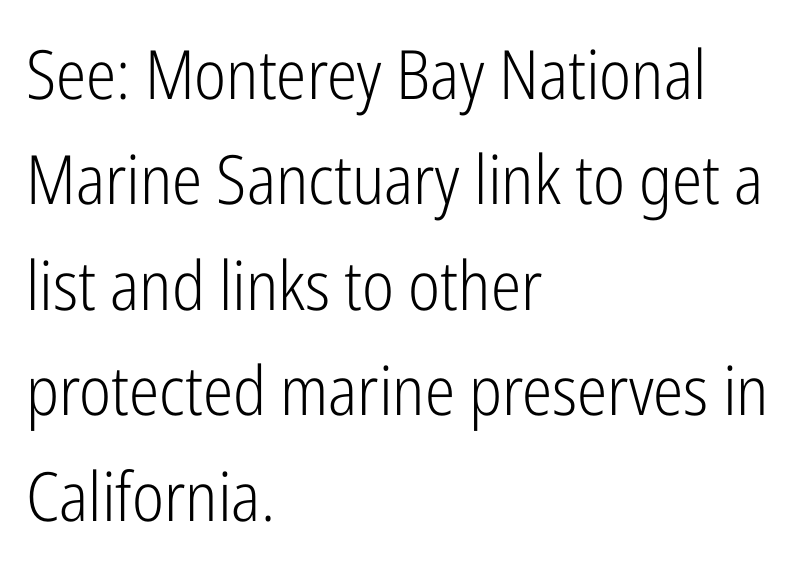
Q: Is the text bold? A: No.
Q: Is the text italic (slanted)? A: No, it is upright.
Q: Is the typeface a serif or a sans-serif typeface? A: Sans-serif.
Q: Is the text underlined? A: No.
Q: How is the paragraph aligned? A: Left-aligned.
Q: Is the spacing between letters normal or unusually wide? A: Normal.
Q: Is the spacing between lines tight, normal or loose? A: Normal.
Q: Width (condensed, normal, or wide)? A: Condensed.
Q: Stroke contrast? A: Low.
Q: x-height? A: Medium.
Q: Monospaced? A: No.
